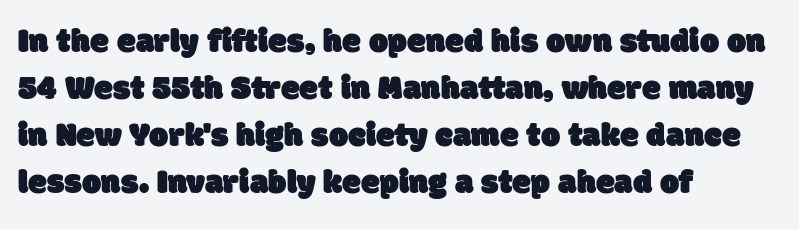
{"serif": "no", "width": "normal", "stroke_contrast": "low", "x_height": "large", "monospaced": "no", "underline": "no", "align": "left", "line_spacing": "normal", "line_spacing_ratio": 1.38, "letter_spacing": "normal", "letter_spacing_em": 0.0, "glyph_px": 34}
